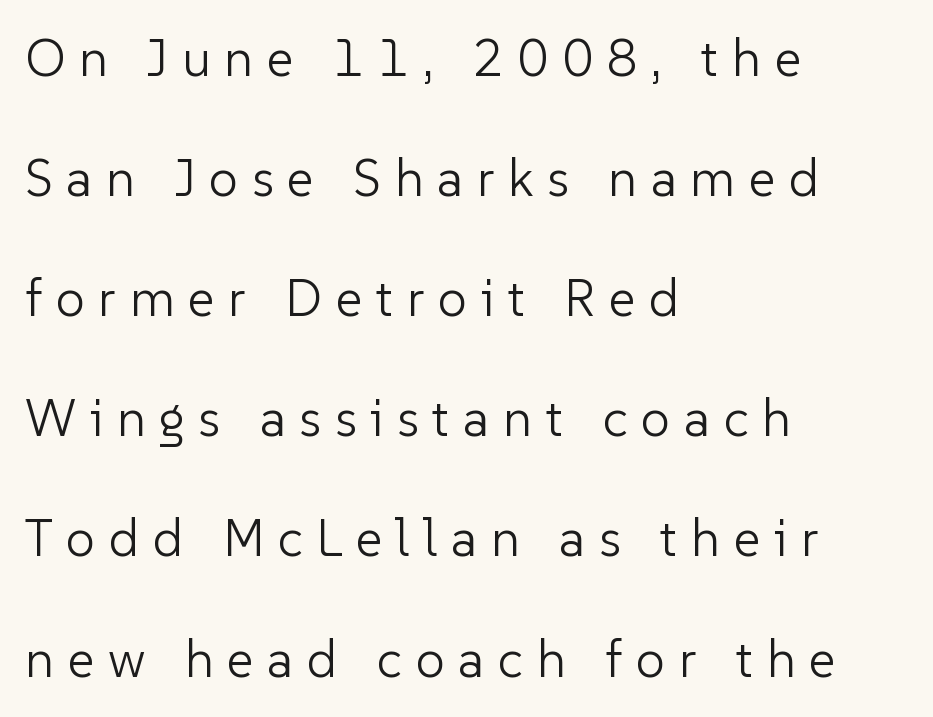
The characters display no serif detailing; their extremities are plain. Layout note: lines flush left. Weight: regular or lighter. Ordinary non-slanted type is in use.
